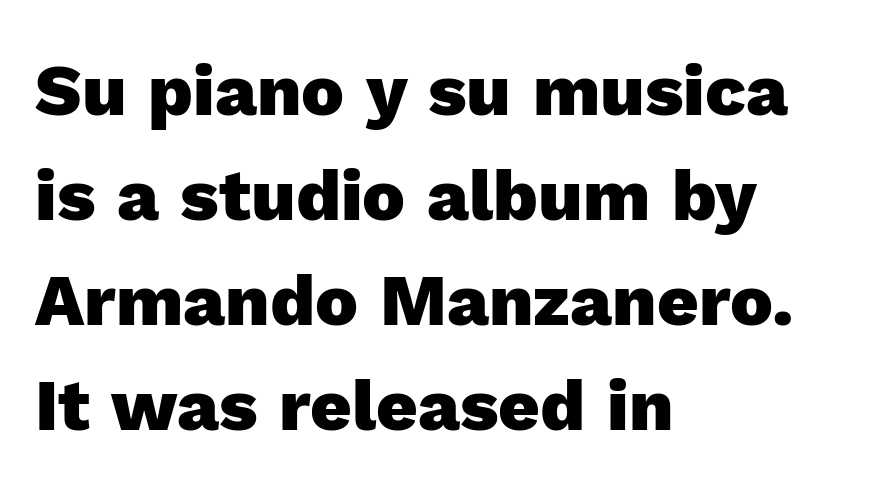
The sample has been set heavy, in full bold. If you measured baseline to baseline, you'd find a middling distance. The specimen reads as upright at a glance. These lines are rendered in a variable-pitch font.
